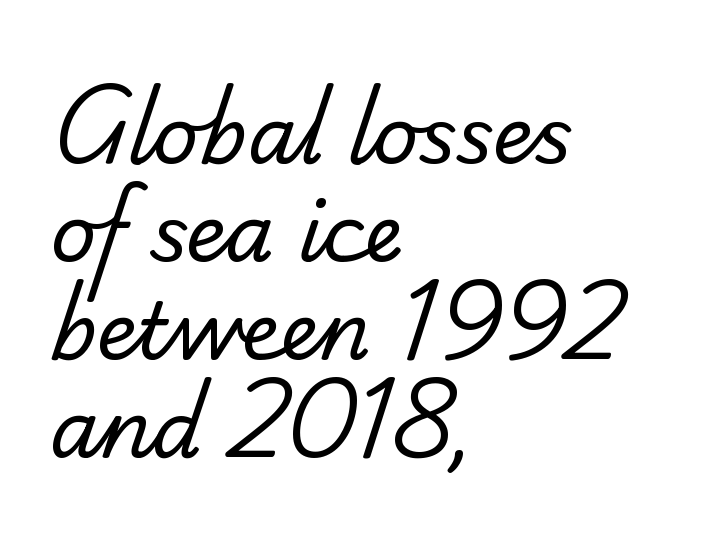
The image shows 79 px regular-weight serif type; set left-aligned, line spacing 1.24x, normal letter spacing, not underlined; low stroke contrast and a small x-height.
